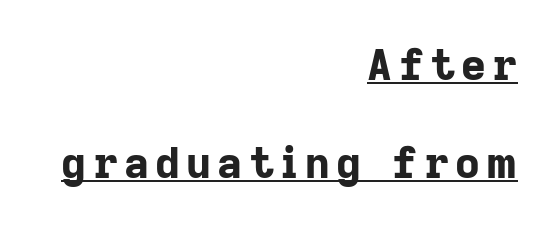
{"serif": "no", "italic": "no", "bold": "yes", "weight": "bold", "width": "normal", "stroke_contrast": "low", "x_height": "medium", "monospaced": "no", "underline": "yes", "align": "right", "line_spacing": "loose", "line_spacing_ratio": 2.28, "glyph_px": 43}
